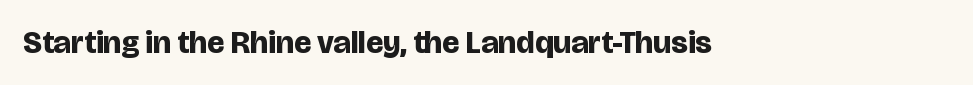
In terms of letterform style, serifs are entirely absent. The font is running at its bold setting. Ascenders rise straight up at ninety degrees. Varying glyph widths throughout — classic text-font behaviour. Tracking here is standard; glyphs follow each other at the usual distance.
